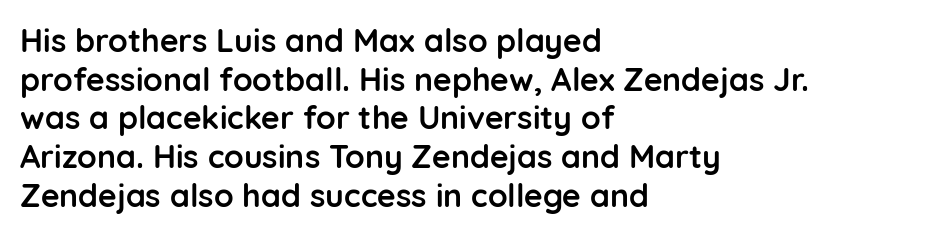
{"serif": "no", "italic": "no", "bold": "yes", "weight": "semibold", "width": "normal", "stroke_contrast": "low", "x_height": "medium", "monospaced": "no", "underline": "no", "align": "left", "line_spacing_ratio": 1.21, "letter_spacing": "normal", "letter_spacing_em": 0.0, "glyph_px": 32}
